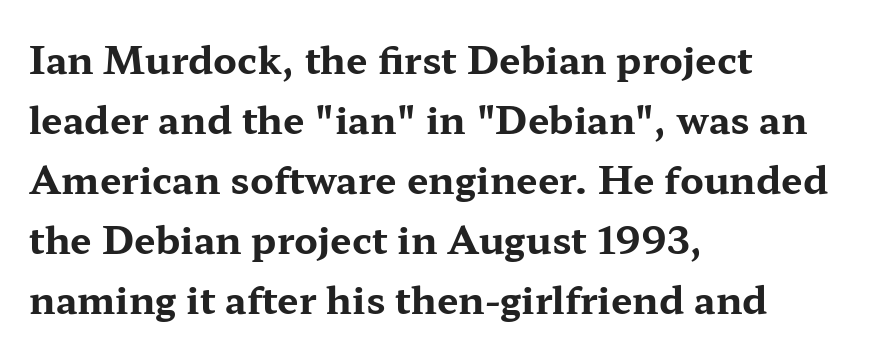
The image shows 38 px bold, wide serif type, upright; set left-aligned, normal line spacing (1.58x), normal letter spacing, not underlined; medium stroke contrast and a medium x-height.
